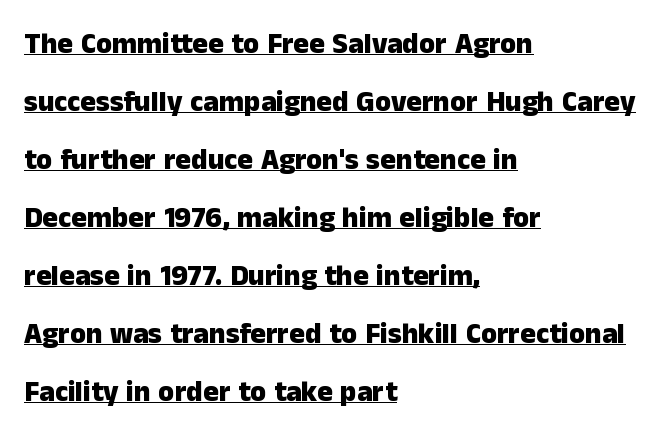
The rendering uses natural spacing where letterforms have individual widths. Default kerning and tracking; the words read as compact shapes. Weight check: bold — yes, fully. Whoever set this chose breathing room over compactness in the vertical rhythm. The lettering is marked with a stroke running underneath it.
